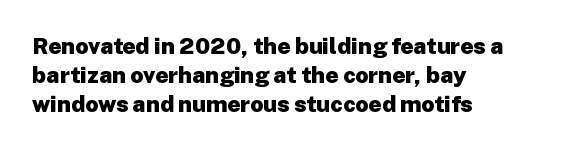
The image shows 23 px bold type, upright; set left-aligned, normal line spacing (1.26x), normal letter spacing, not underlined.
